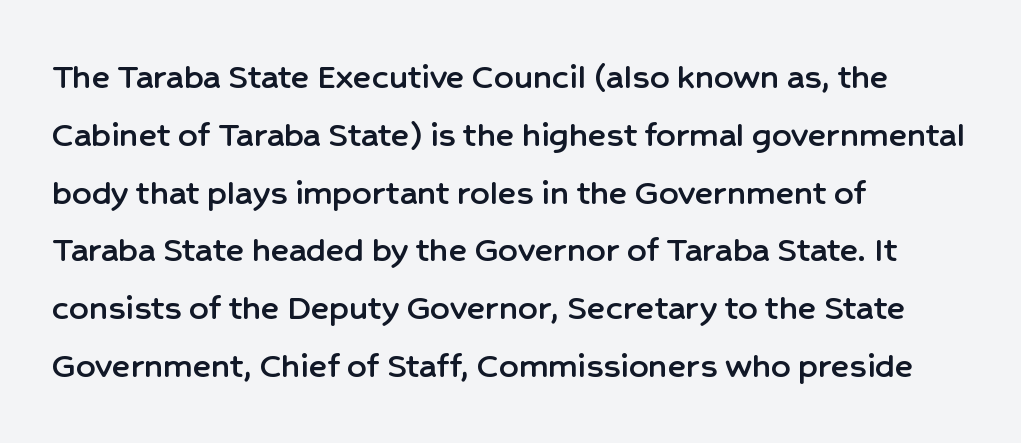
The image shows 38 px sans-serif type, upright; set left-aligned, normal line spacing (1.52x), normal letter spacing, not underlined; low stroke contrast and a medium x-height.
